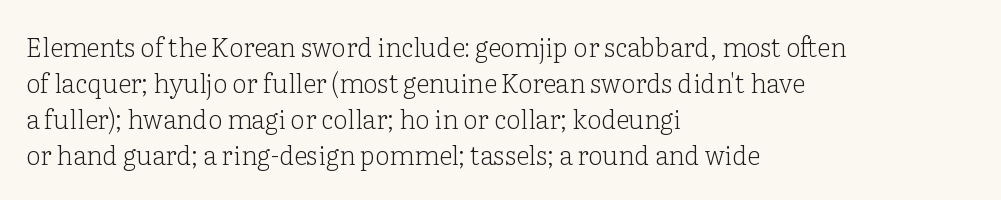
{"italic": "no", "bold": "no", "underline": "no", "align": "left", "line_spacing": "normal", "line_spacing_ratio": 1.38, "letter_spacing": "normal", "letter_spacing_em": 0.0, "glyph_px": 26}
